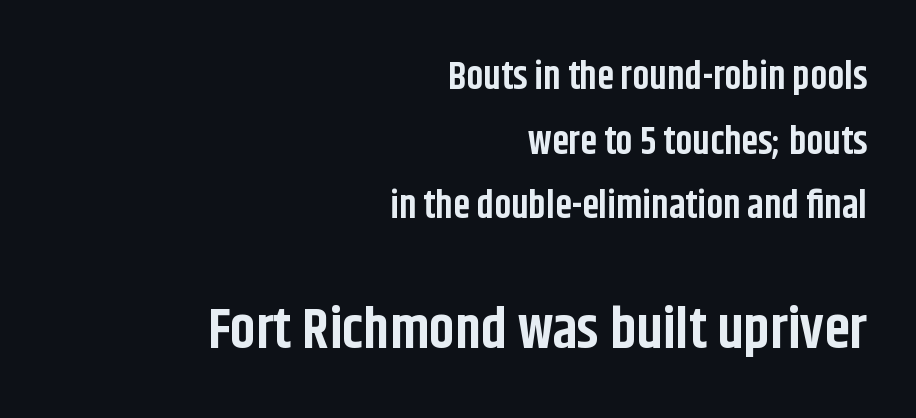
{"serif": "no", "italic": "no", "bold": "yes", "weight": "bold", "width": "condensed", "stroke_contrast": "low", "x_height": "large", "monospaced": "no", "underline": "no", "align": "right", "line_spacing": "normal", "line_spacing_ratio": 1.7, "letter_spacing": "normal", "letter_spacing_em": 0.0, "larger_block": "second", "size_ratio": 1.5, "glyph_px": 57}
